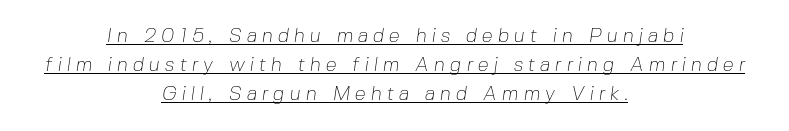
Q: Is the text bold? A: No.
Q: Is the text underlined? A: Yes.
Q: How is the paragraph aligned? A: Centered.
Q: Is the spacing between letters normal or unusually wide? A: Unusually wide.
Q: Is the spacing between lines tight, normal or loose? A: Normal.
